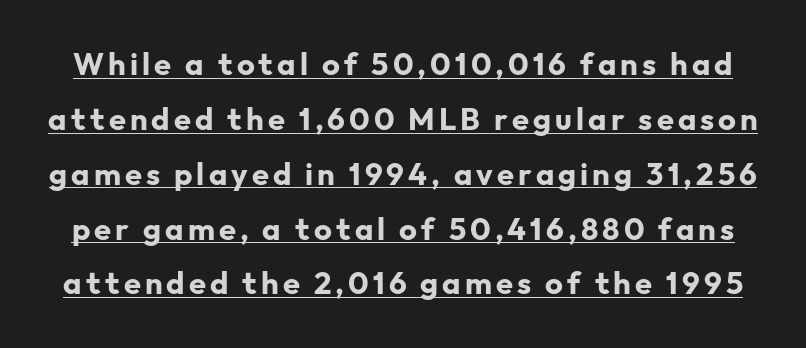
Proportional: the letters do not fall into vertical columns. Heft: maximum for text — a bold. The sample's only ornament is a line tracing under the words. Ordinary non-slanted type is in use.
